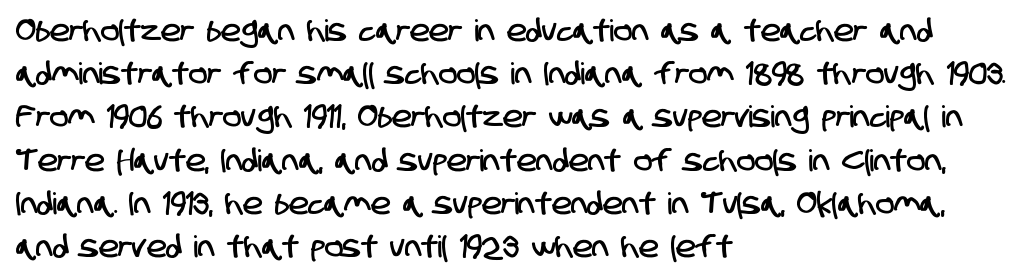
Proportional: the letters do not fall into vertical columns. These lines sit exactly where default settings would place them. The words here are not underlined. Does the copy run flush right? No — it runs flush left.
